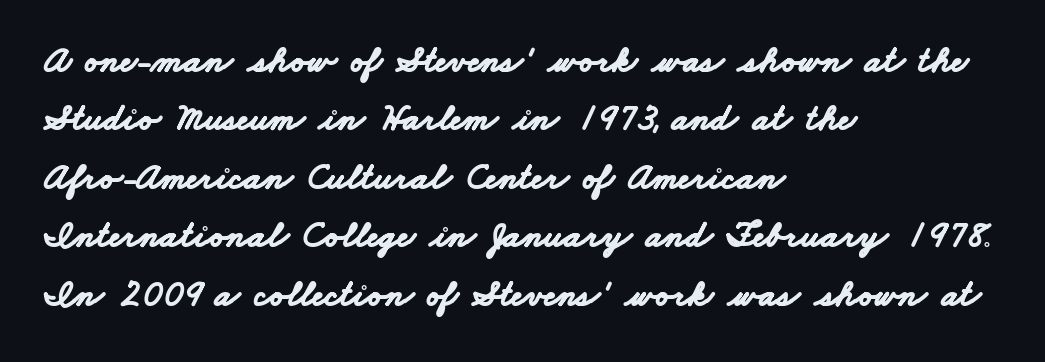
Normally led — the rows are evenly, conventionally spaced. Each glyph is drawn with heavy, bold strokes. The string is rendered with underlining switched off. To sum up the face: it is a sans, with no serifs. These lines are set flush left with a ragged right edge. You could not count columns in this text — the font is proportionally spaced.
